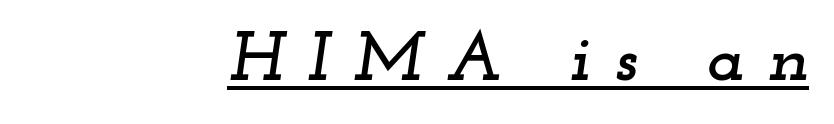
{"serif": "yes", "italic": "yes", "lean": "right", "slant_degrees": 12, "width": "wide", "stroke_contrast": "low", "x_height": "small", "monospaced": "no", "underline": "yes", "align": "right", "letter_spacing": "wide", "letter_spacing_em": 0.33, "glyph_px": 71}
